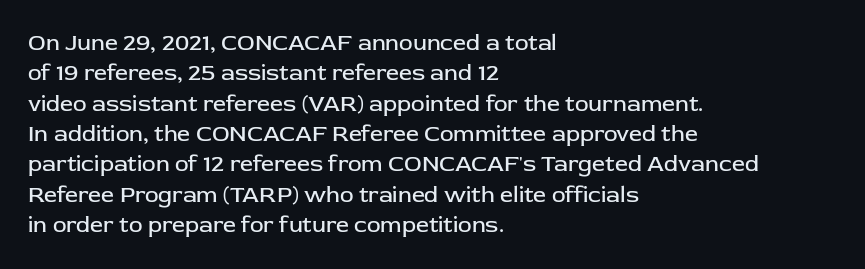
The space directly below the letters is spotless. Caption: standard tracking, unaltered. Vertically, the passage feels balanced, rows spaced as you'd expect. Does the lettering tilt? It doesn't — this is upright.
